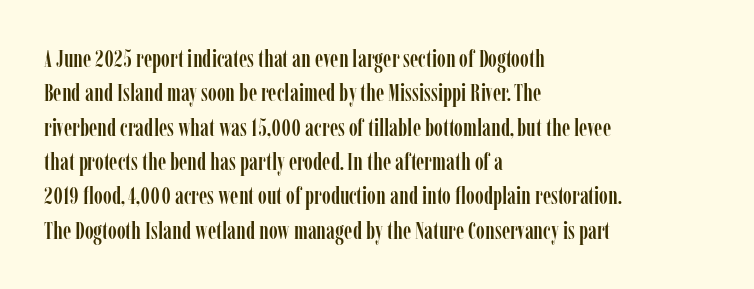
Q: Is the text italic (slanted)? A: No, it is upright.
Q: Is the text underlined? A: No.
Q: How is the paragraph aligned? A: Left-aligned.
Q: Is the spacing between letters normal or unusually wide? A: Normal.
Q: Is the spacing between lines tight, normal or loose? A: Normal.
